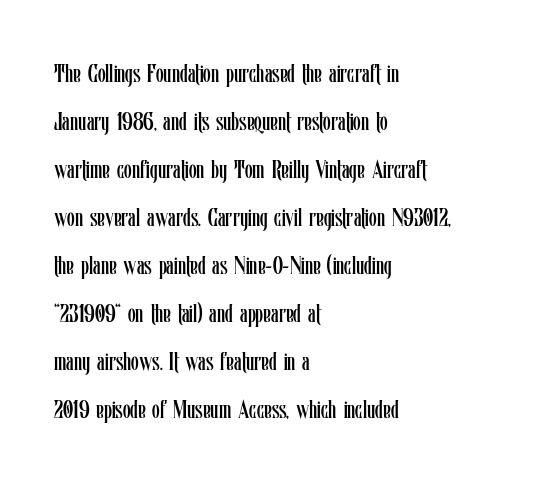
Q: Is the text bold? A: No.
Q: Is the text italic (slanted)? A: No, it is upright.
Q: Is the text underlined? A: No.
Q: How is the paragraph aligned? A: Left-aligned.
Q: Is the spacing between letters normal or unusually wide? A: Normal.
Q: Is the spacing between lines tight, normal or loose? A: Loose.
